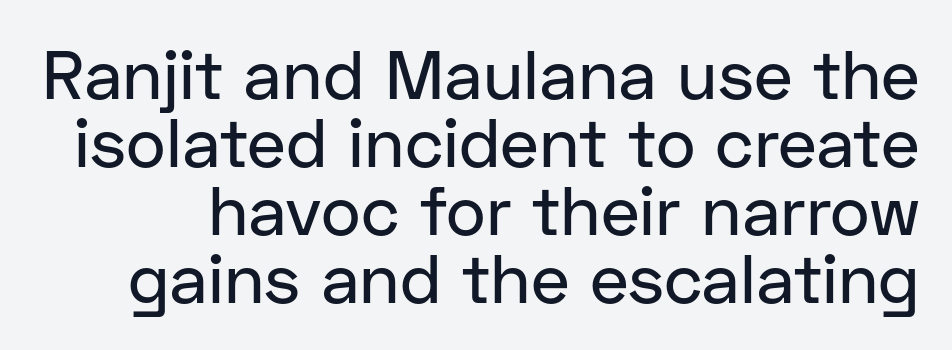
{"serif": "no", "italic": "no", "width": "normal", "stroke_contrast": "low", "x_height": "medium", "monospaced": "no", "underline": "no", "line_spacing": "tight", "line_spacing_ratio": 1.0, "letter_spacing": "normal", "letter_spacing_em": 0.0, "glyph_px": 68}
